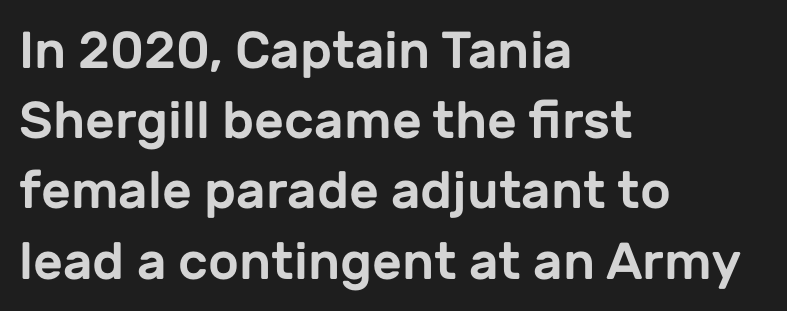
This sample has the flowing, uneven cadence of proportional lettering. Serifs: no, the terminals of the letterforms are clean. One-word summary of the alignment: left. Rule under the text: the space is simply empty. Ascenders rise straight up at ninety degrees.
